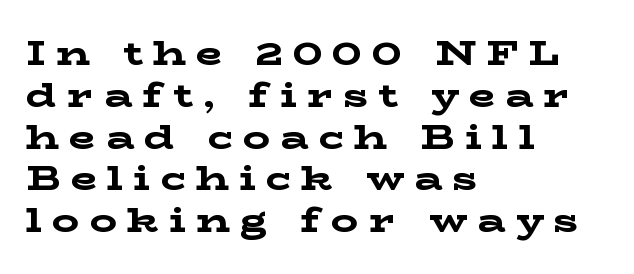
{"serif": "yes", "italic": "no", "bold": "yes", "weight": "bold", "width": "wide", "stroke_contrast": "low", "x_height": "medium", "monospaced": "no", "underline": "no", "align": "left", "line_spacing_ratio": 1.23, "letter_spacing": "wide", "letter_spacing_em": 0.3, "glyph_px": 34}
